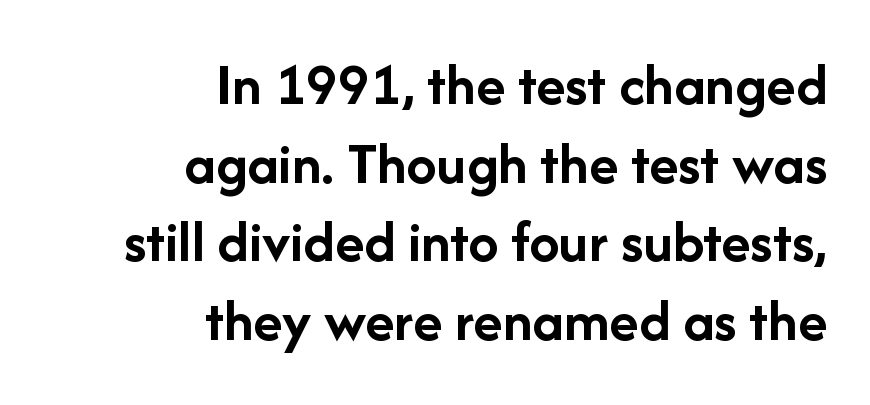
Q: Is the text bold? A: Yes.
Q: Is the text italic (slanted)? A: No, it is upright.
Q: Is the typeface a serif or a sans-serif typeface? A: Sans-serif.
Q: Is the text underlined? A: No.
Q: How is the paragraph aligned? A: Right-aligned.
Q: Is the spacing between letters normal or unusually wide? A: Normal.
Q: Is the spacing between lines tight, normal or loose? A: Normal.
Q: Width (condensed, normal, or wide)? A: Normal.
Q: Stroke contrast? A: Low.
Q: x-height? A: Medium.
Q: Monospaced? A: No.
